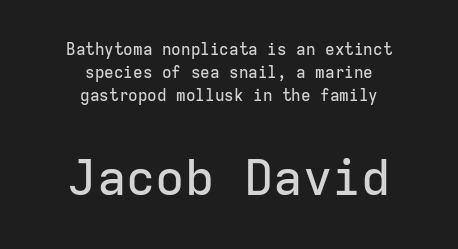
The image shows 49 px sans-serif type, upright, monospaced; set centered, normal line spacing (1.44x), normal letter spacing, not underlined; the second (bottom) block is 3.06x larger; low stroke contrast and a medium x-height.
